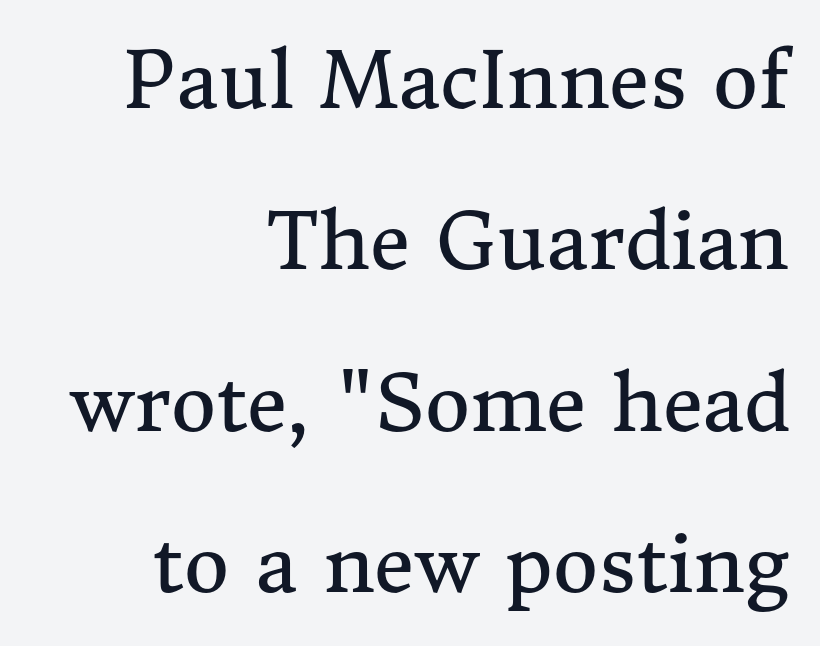
The image shows 78 px regular-weight serif type, upright; set right-aligned, loose line spacing (2.07x), normal letter spacing, not underlined; medium stroke contrast and a medium x-height.
